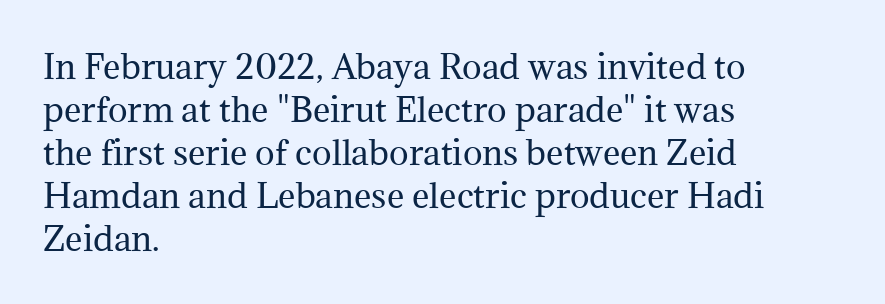
Unbolded letterforms with no extra heft. The type family on display is of the serif kind. Teacher's note: observe the even left margin — that is flush-left alignment. The face used here is proportionally spaced, like ordinary book or web type.
